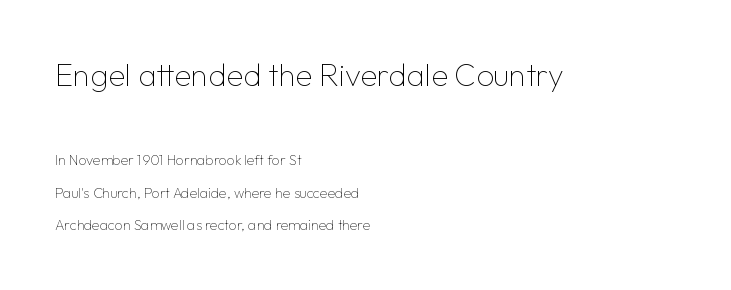
A light-to-regular cut is what we see here. No italicization has been applied; the sample stays upright. The letters in the upper block stand taller than those in the block below. Note the varied advance widths — an 'i' is clearly narrower than an 'm'. The string is rendered with underlining switched off.
